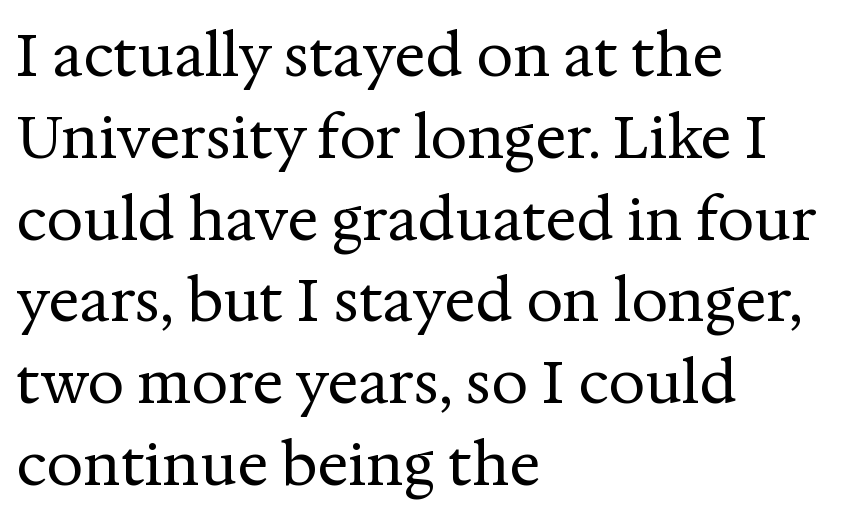
Q: Is the text bold? A: No.
Q: Is the text italic (slanted)? A: No, it is upright.
Q: Is the typeface a serif or a sans-serif typeface? A: Serif.
Q: Is the text underlined? A: No.
Q: How is the paragraph aligned? A: Left-aligned.
Q: Is the spacing between letters normal or unusually wide? A: Normal.
Q: Is the spacing between lines tight, normal or loose? A: Normal.
Q: Width (condensed, normal, or wide)? A: Normal.
Q: Stroke contrast? A: Medium.
Q: x-height? A: Medium.
Q: Monospaced? A: No.
